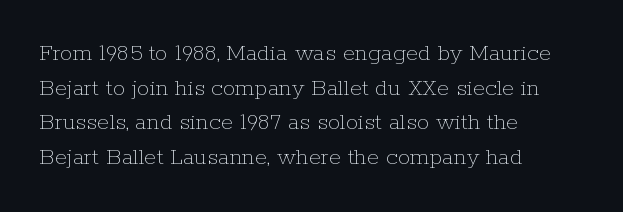
{"italic": "no", "bold": "no", "underline": "no", "align": "left", "line_spacing": "normal", "line_spacing_ratio": 1.39, "letter_spacing": "normal", "letter_spacing_em": 0.0, "glyph_px": 25}
